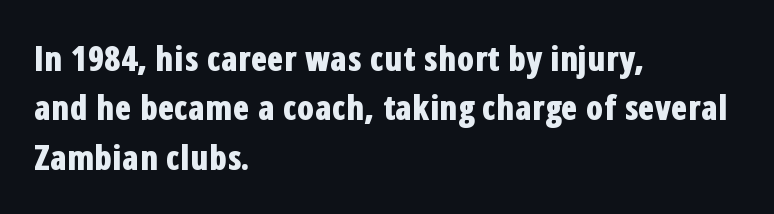
You can tell from the bare stems that sans-serif type was used. The typography opts for an upright posture over an oblique one. Between one letter and the next there's only the usual sliver of space. Does the leading feel generous? No, just average. This sample is left-justified, so line endings fall wherever the words run out.
